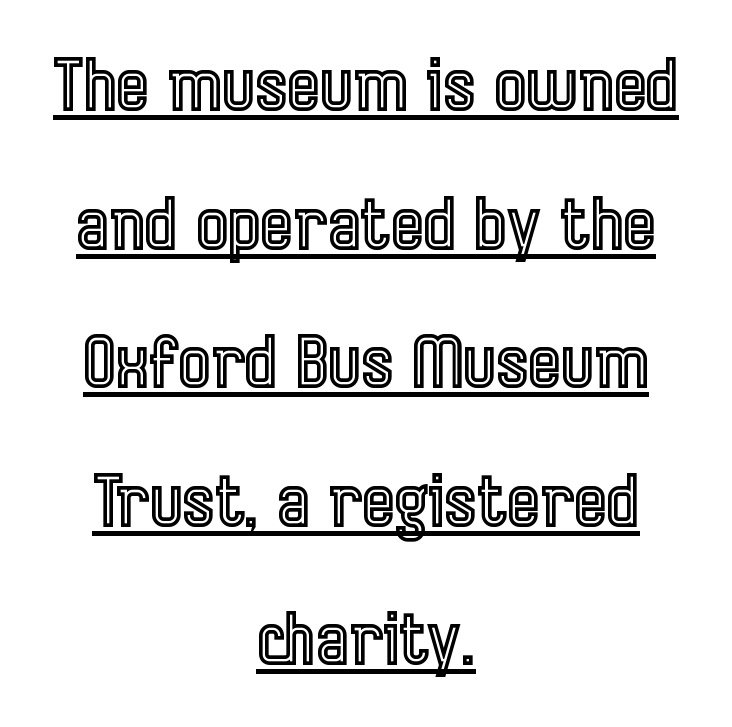
The image shows 70 px condensed type, upright; set centered, loose line spacing (1.98x), normal letter spacing, underlined; a medium x-height.
